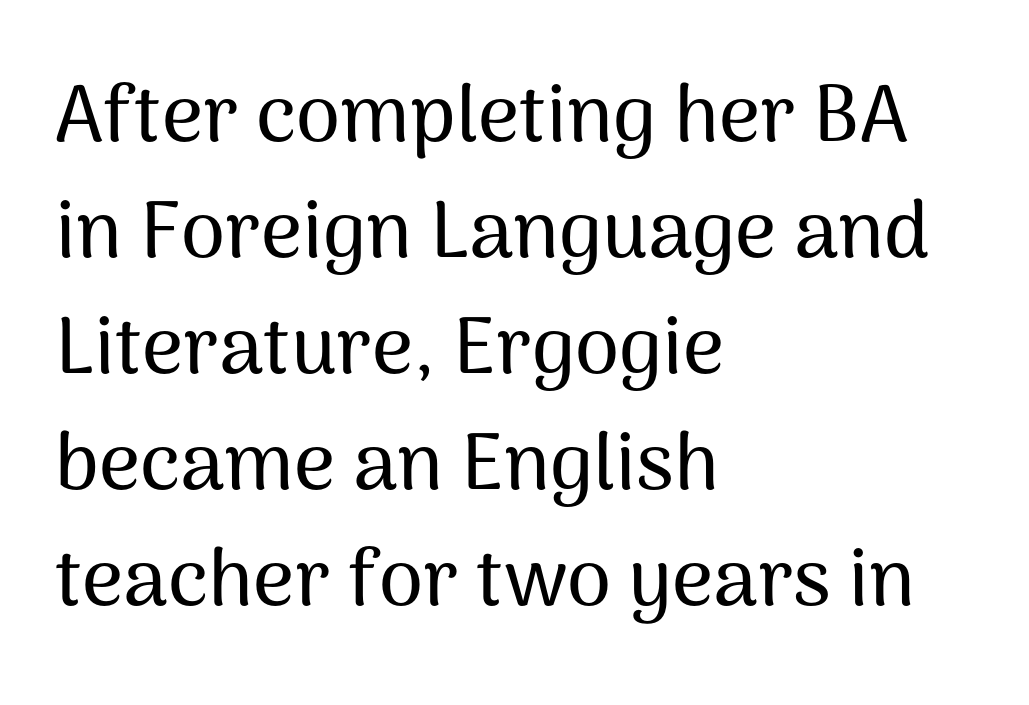
The image shows 80 px sans-serif type, upright; set left-aligned, normal line spacing (1.45x), normal letter spacing, not underlined; medium stroke contrast and a medium x-height.
